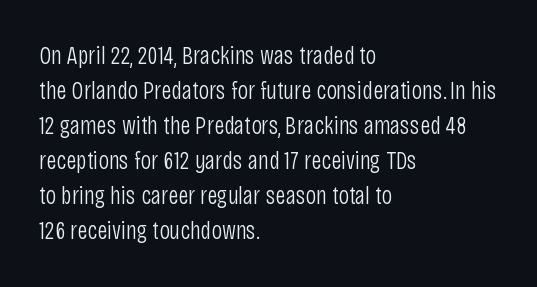
Q: Is the text bold? A: No.
Q: Is the text italic (slanted)? A: No, it is upright.
Q: Is the text underlined? A: No.
Q: How is the paragraph aligned? A: Left-aligned.
Q: Is the spacing between letters normal or unusually wide? A: Normal.
Q: Is the spacing between lines tight, normal or loose? A: Normal.
